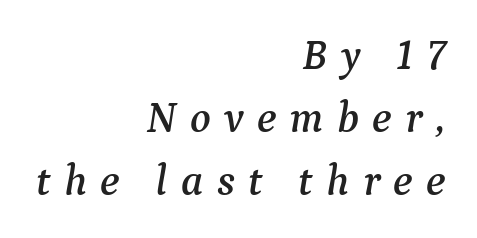
The image shows 43 px serif type, italic (leaning right); set right-aligned, normal line spacing (1.45x), unusually wide letter spacing (+0.31 em), not underlined; medium stroke contrast and a medium x-height.
